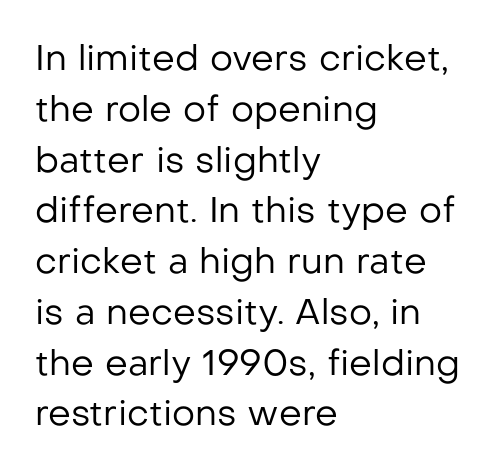
Q: Is the text bold? A: No.
Q: Is the text italic (slanted)? A: No, it is upright.
Q: Is the typeface a serif or a sans-serif typeface? A: Sans-serif.
Q: Is the text underlined? A: No.
Q: How is the paragraph aligned? A: Left-aligned.
Q: Is the spacing between letters normal or unusually wide? A: Normal.
Q: Is the spacing between lines tight, normal or loose? A: Normal.
Q: Width (condensed, normal, or wide)? A: Normal.
Q: Stroke contrast? A: Low.
Q: x-height? A: Medium.
Q: Monospaced? A: No.
